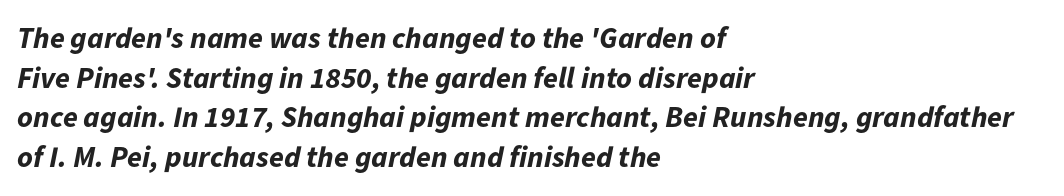
Q: Is the text bold? A: Yes.
Q: Is the text italic (slanted)? A: Yes, it leans right by about 11 degrees.
Q: Is the text underlined? A: No.
Q: How is the paragraph aligned? A: Left-aligned.
Q: Is the spacing between letters normal or unusually wide? A: Normal.
Q: Is the spacing between lines tight, normal or loose? A: Normal.
Q: Width (condensed, normal, or wide)? A: Normal.
Q: Stroke contrast? A: Low.
Q: x-height? A: Medium.
Q: Monospaced? A: No.
